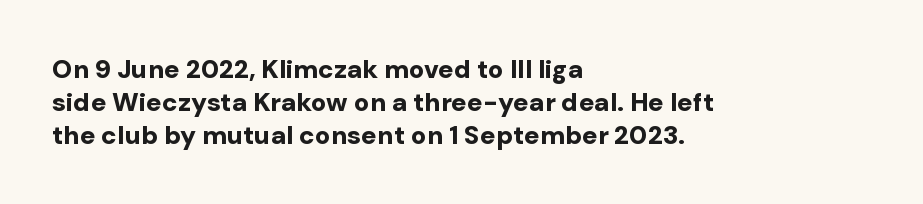
The image shows 26 px bold type, upright; set left-aligned, normal line spacing (1.26x), normal letter spacing, not underlined.
